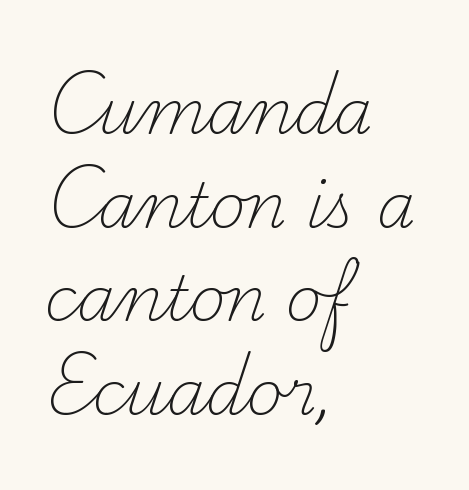
Q: Is the text bold? A: No.
Q: Is the text italic (slanted)? A: Yes.
Q: Is the text underlined? A: No.
Q: How is the paragraph aligned? A: Left-aligned.
Q: Is the spacing between letters normal or unusually wide? A: Normal.
Q: Is the spacing between lines tight, normal or loose? A: Normal.
Q: Width (condensed, normal, or wide)? A: Normal.
Q: Stroke contrast? A: Medium.
Q: x-height? A: Small.
Q: Monospaced? A: No.
